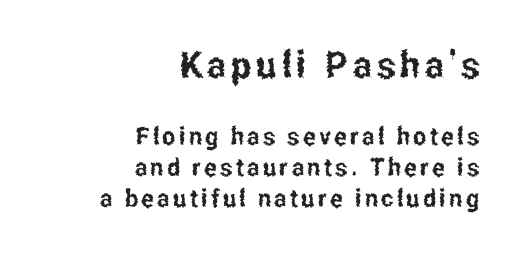
The image shows 38 px condensed sans-serif type, upright; set right-aligned, line spacing 1.23x, not underlined; the first (top) block is 1.52x larger; low stroke contrast and a medium x-height.
